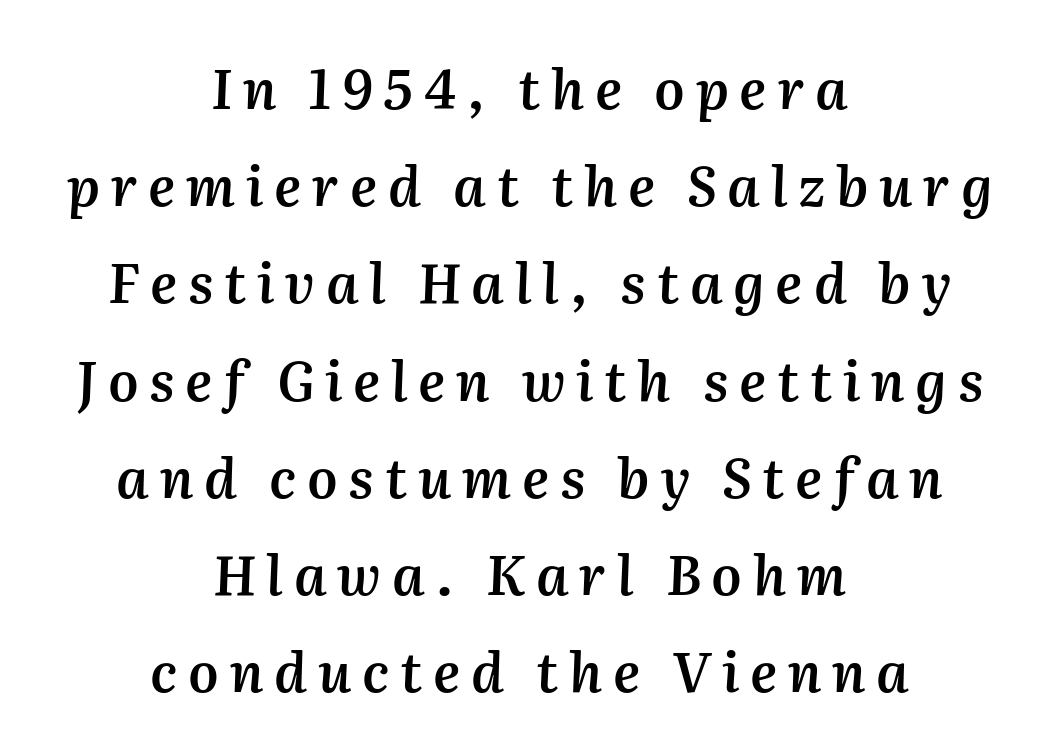
Q: Is the text bold? A: Semi-bold.
Q: Is the text italic (slanted)? A: Yes, it leans right by about 2 degrees.
Q: Is the text underlined? A: No.
Q: How is the paragraph aligned? A: Centered.
Q: Is the spacing between letters normal or unusually wide? A: Unusually wide.
Q: Width (condensed, normal, or wide)? A: Normal.
Q: Stroke contrast? A: Medium.
Q: x-height? A: Medium.
Q: Monospaced? A: No.
